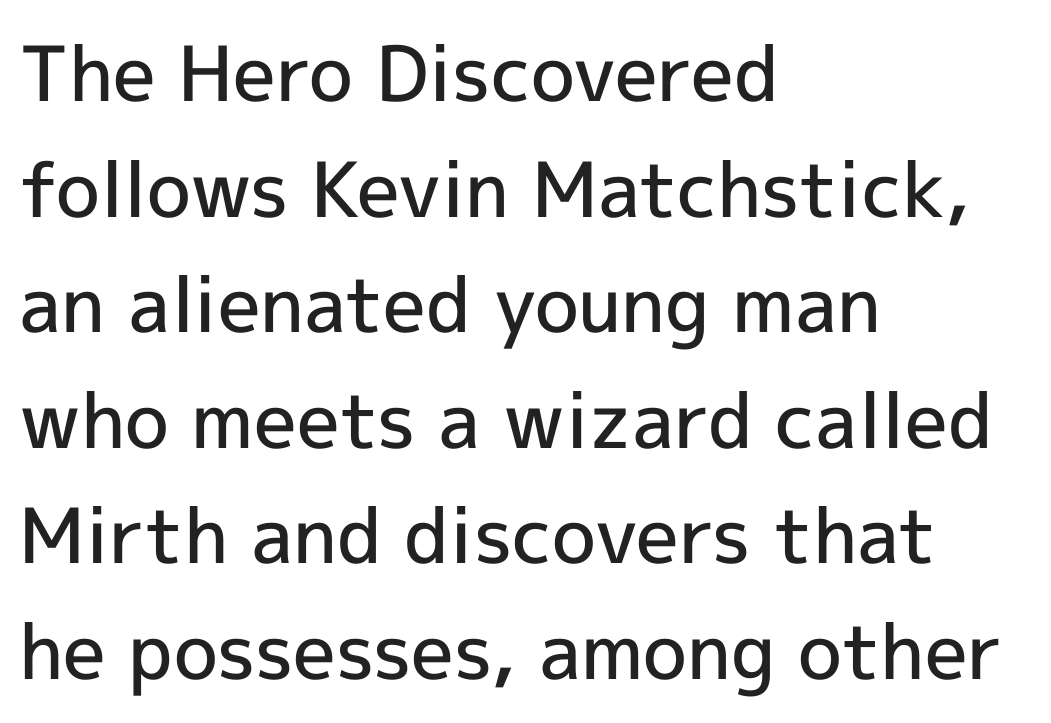
Does the copy run flush right? No — it runs flush left. A typesetter would call this proportional, since set widths differ per character. It's the straight-up-and-down kind of type. Tracking here is standard; glyphs follow each other at the usual distance. The font is running at a semibold setting, under full bold. This sample keeps an unexceptional amount of space between lines.
